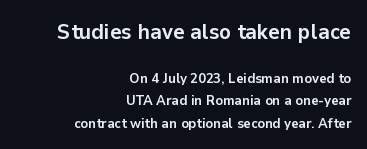
The tracking reads as untouched default to a designer's eye. Check the space under the baseline: it is left empty. The passage shown begins with its larger block and ends with its smaller one. Is there any slant? The stems are plumb. The lines are quadded right. The strokes are fattened all the way to bold.
